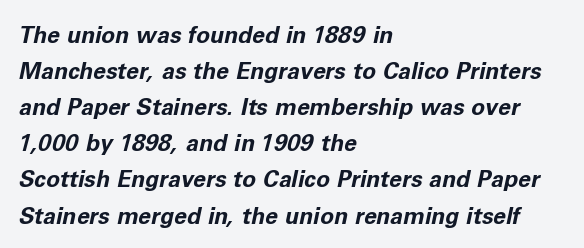
Q: Is the text bold? A: Yes.
Q: Is the text italic (slanted)? A: Yes, it leans right by about 11 degrees.
Q: Is the text underlined? A: No.
Q: How is the paragraph aligned? A: Left-aligned.
Q: Is the spacing between letters normal or unusually wide? A: Normal.
Q: Is the spacing between lines tight, normal or loose? A: Normal.
